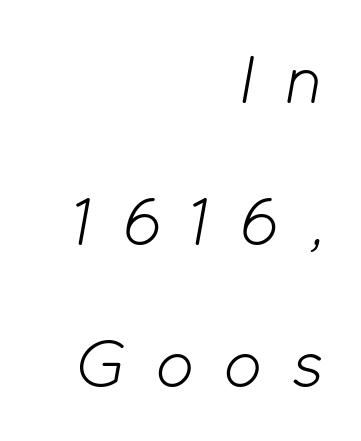
Q: Is the text bold? A: No.
Q: Is the text italic (slanted)? A: Yes, it leans right by about 12 degrees.
Q: Is the text underlined? A: No.
Q: How is the paragraph aligned? A: Right-aligned.
Q: Is the spacing between letters normal or unusually wide? A: Unusually wide.
Q: Is the spacing between lines tight, normal or loose? A: Loose.
Q: Width (condensed, normal, or wide)? A: Normal.
Q: Stroke contrast? A: Low.
Q: x-height? A: Medium.
Q: Monospaced? A: No.
